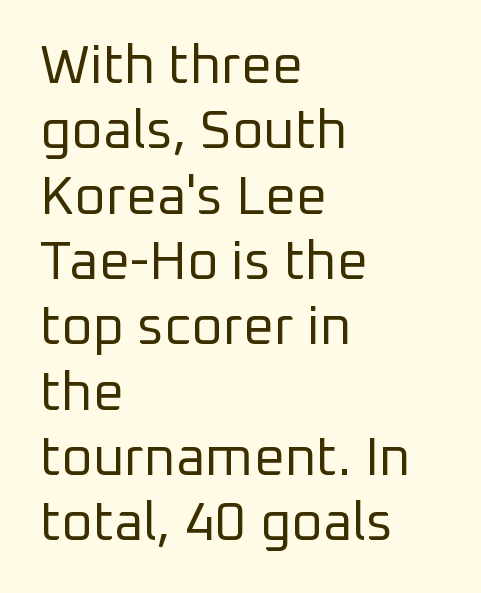
Proportional: the letters do not fall into vertical columns. Line beginnings align vertically; line endings do not. Tracking here is standard; glyphs follow each other at the usual distance. Italic? Not at all — the glyphs are vertical. Compared with a typical body face, this is equally light or lighter still.
